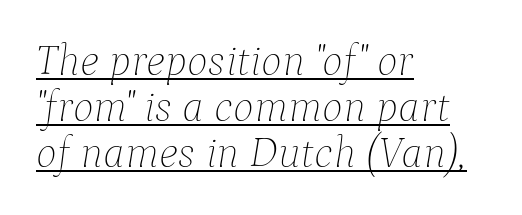
Q: Is the text bold? A: No.
Q: Is the text italic (slanted)? A: Yes, it leans right by about 9 degrees.
Q: Is the text underlined? A: Yes.
Q: How is the paragraph aligned? A: Left-aligned.
Q: Is the spacing between letters normal or unusually wide? A: Normal.
Q: Is the spacing between lines tight, normal or loose? A: Tight.
Q: Width (condensed, normal, or wide)? A: Normal.
Q: Stroke contrast? A: Low.
Q: x-height? A: Medium.
Q: Monospaced? A: No.
